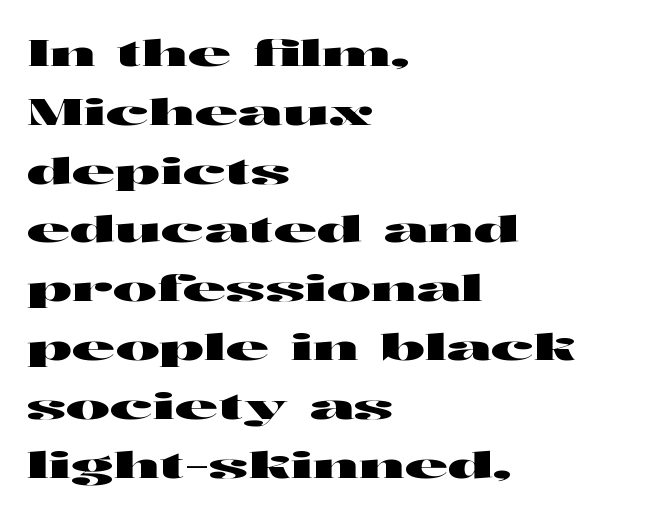
Q: Is the text italic (slanted)? A: No, it is upright.
Q: Is the typeface a serif or a sans-serif typeface? A: Sans-serif.
Q: Is the text underlined? A: No.
Q: How is the paragraph aligned? A: Left-aligned.
Q: Is the spacing between letters normal or unusually wide? A: Normal.
Q: Is the spacing between lines tight, normal or loose? A: Normal.
Q: Width (condensed, normal, or wide)? A: Wide.
Q: Stroke contrast? A: High.
Q: x-height? A: Medium.
Q: Monospaced? A: No.
